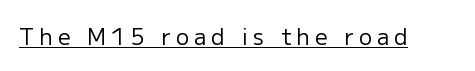
Honestly, the letter spacing is so wide it's the main thing you notice. Bold? No — there's no thickening of the strokes. Quick note: not italic, upright. This is underlined copy, the kind a proofreader might mark for attention.
